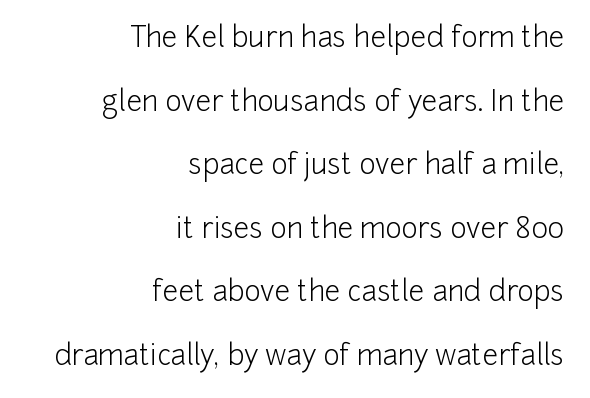
{"serif": "no", "italic": "no", "bold": "no", "weight": "light", "width": "normal", "stroke_contrast": "low", "x_height": "medium", "monospaced": "no", "underline": "no", "align": "right", "line_spacing": "loose", "line_spacing_ratio": 2.27, "letter_spacing": "normal", "letter_spacing_em": 0.0, "glyph_px": 28}
